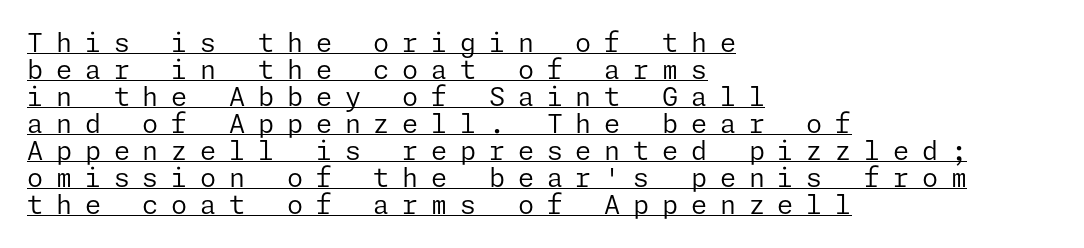
The image shows 26 px text type, upright; set left-aligned, tight line spacing (1.04x), unusually wide letter spacing (+0.49 em), underlined.
